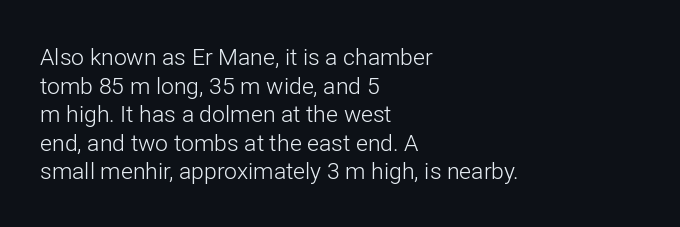
Q: Is the text bold? A: No.
Q: Is the text italic (slanted)? A: No, it is upright.
Q: Is the text underlined? A: No.
Q: How is the paragraph aligned? A: Left-aligned.
Q: Is the spacing between letters normal or unusually wide? A: Normal.
